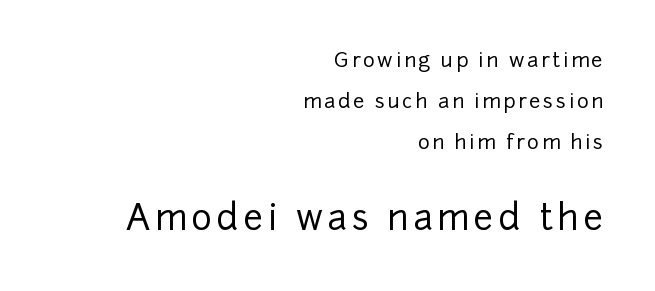
Q: Is the text italic (slanted)? A: No, it is upright.
Q: Is the typeface a serif or a sans-serif typeface? A: Sans-serif.
Q: Is the text underlined? A: No.
Q: How is the paragraph aligned? A: Right-aligned.
Q: Is the spacing between lines tight, normal or loose? A: Loose.
Q: Which block of text is set in a larger size, the first (top) or the second (bottom)? A: The second (bottom) one.
Q: Width (condensed, normal, or wide)? A: Normal.
Q: Stroke contrast? A: Low.
Q: x-height? A: Medium.
Q: Monospaced? A: No.
